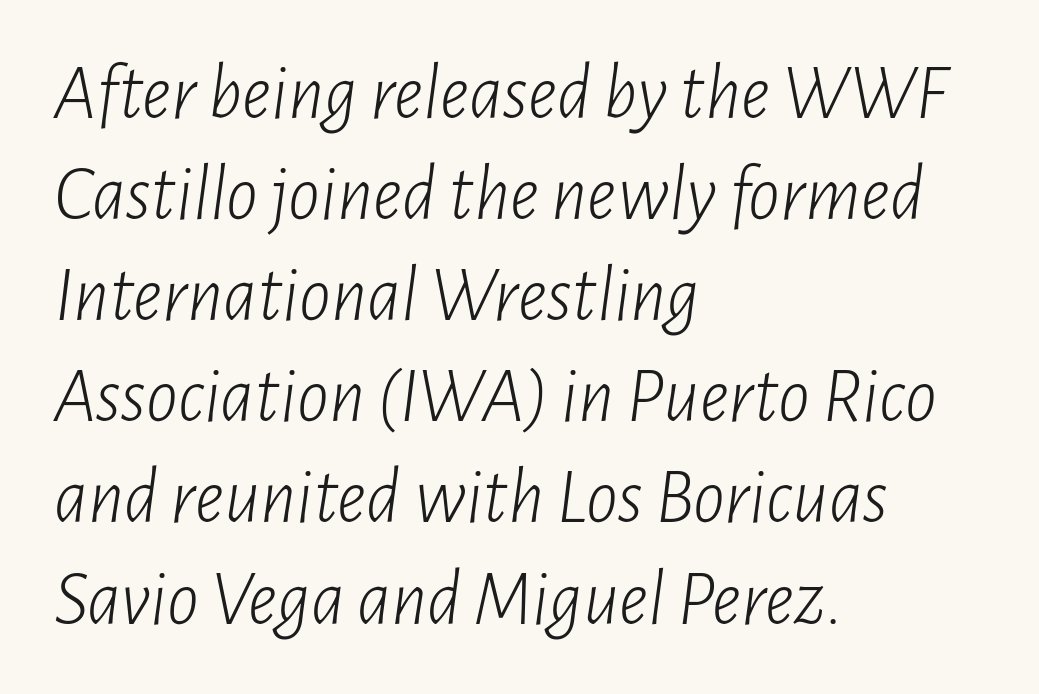
{"italic": "yes", "lean": "right", "slant_degrees": 7, "bold": "no", "weight": "light", "width": "condensed", "stroke_contrast": "low", "x_height": "medium", "monospaced": "no", "underline": "no", "align": "left", "line_spacing": "normal", "line_spacing_ratio": 1.28, "letter_spacing": "normal", "letter_spacing_em": 0.0, "glyph_px": 79}
